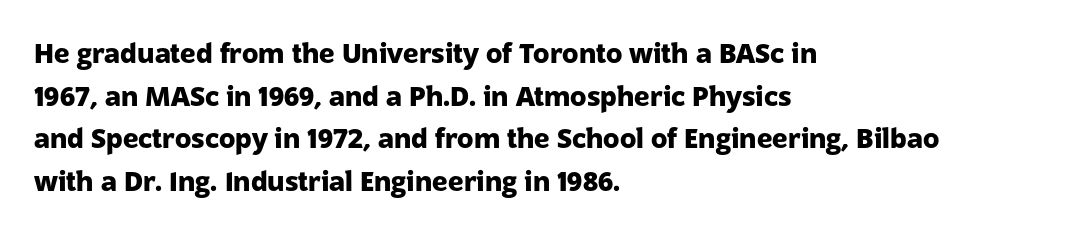
The image shows 27 px bold type, upright; set left-aligned, normal line spacing (1.58x), normal letter spacing, not underlined.
